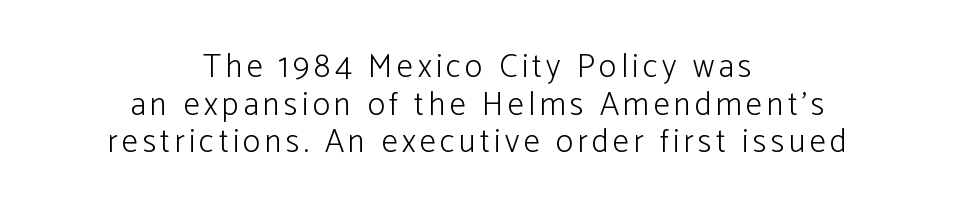
Q: Is the text bold? A: No.
Q: Is the text italic (slanted)? A: No, it is upright.
Q: Is the typeface a serif or a sans-serif typeface? A: Sans-serif.
Q: Is the text underlined? A: No.
Q: How is the paragraph aligned? A: Centered.
Q: Is the spacing between lines tight, normal or loose? A: Tight.
Q: Width (condensed, normal, or wide)? A: Normal.
Q: Stroke contrast? A: Low.
Q: x-height? A: Medium.
Q: Monospaced? A: No.
